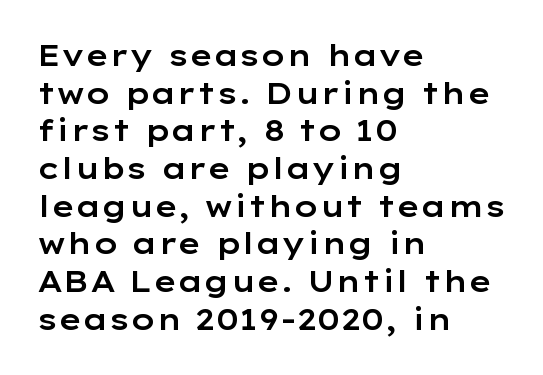
The passage shown is not underscored anywhere. In terms of letterform style, serifs are entirely absent. It's the straight-up-and-down kind of type. Honestly, the letter spacing is just normal — you wouldn't notice it. Is there much room between lines? A standard amount, neither cramped nor airy.
